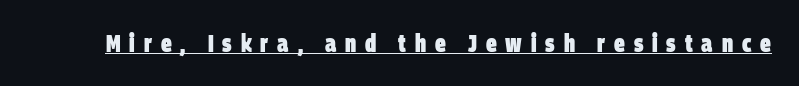
Q: Is the text bold? A: Yes.
Q: Is the text underlined? A: Yes.
Q: Is the spacing between letters normal or unusually wide? A: Unusually wide.
